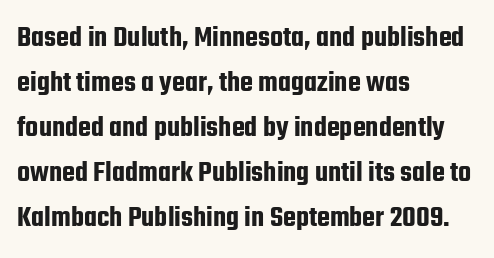
The image shows 30 px condensed sans-serif type, upright; set left-aligned, normal line spacing (1.5x), normal letter spacing, not underlined; low stroke contrast and a medium x-height.
